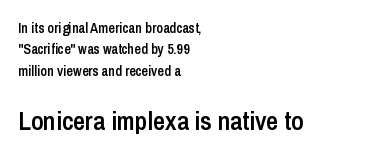
Q: Is the text bold? A: Semi-bold.
Q: Is the text italic (slanted)? A: No, it is upright.
Q: Is the text underlined? A: No.
Q: How is the paragraph aligned? A: Left-aligned.
Q: Is the spacing between letters normal or unusually wide? A: Normal.
Q: Is the spacing between lines tight, normal or loose? A: Normal.
Q: Which block of text is set in a larger size, the first (top) or the second (bottom)? A: The second (bottom) one.
